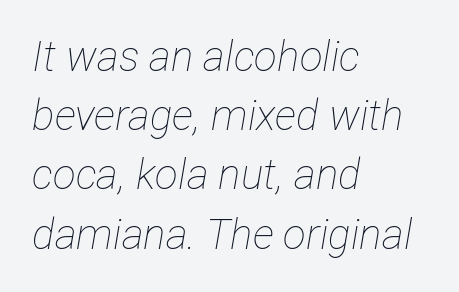
Q: Is the text bold? A: No.
Q: Is the text italic (slanted)? A: Yes, it leans right by about 12 degrees.
Q: Is the text underlined? A: No.
Q: How is the paragraph aligned? A: Left-aligned.
Q: Is the spacing between letters normal or unusually wide? A: Normal.
Q: Is the spacing between lines tight, normal or loose? A: Normal.
Q: Width (condensed, normal, or wide)? A: Condensed.
Q: Stroke contrast? A: Low.
Q: x-height? A: Medium.
Q: Monospaced? A: No.
